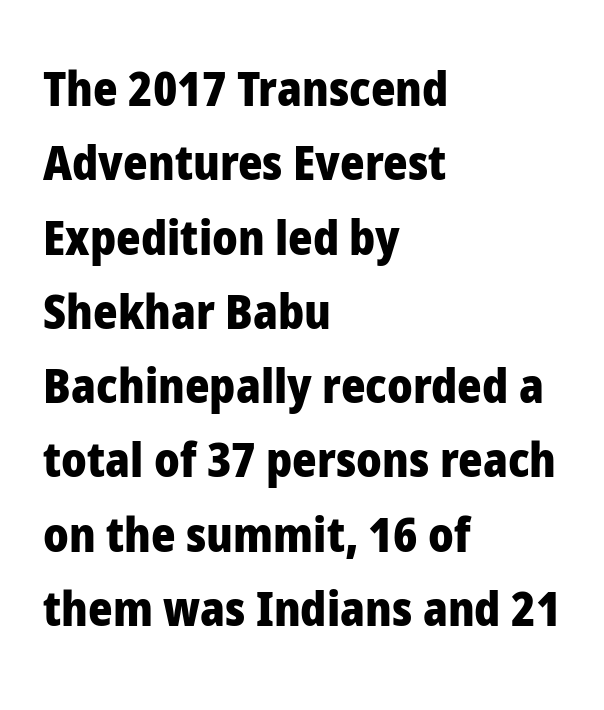
{"serif": "no", "italic": "no", "bold": "yes", "weight": "heavy", "width": "normal", "stroke_contrast": "low", "x_height": "medium", "monospaced": "no", "underline": "no", "align": "left", "line_spacing": "normal", "line_spacing_ratio": 1.58, "letter_spacing": "normal", "letter_spacing_em": 0.0, "glyph_px": 47}
